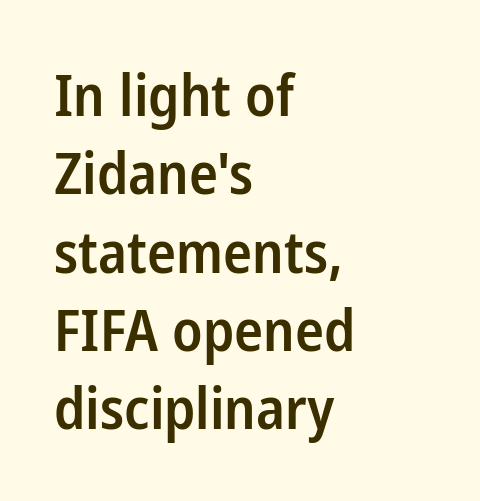
{"serif": "no", "italic": "no", "bold": "semi", "weight": "semibold", "width": "condensed", "stroke_contrast": "low", "x_height": "medium", "monospaced": "no", "underline": "no", "align": "left", "line_spacing": "normal", "line_spacing_ratio": 1.35, "letter_spacing": "normal", "letter_spacing_em": 0.0, "glyph_px": 58}
